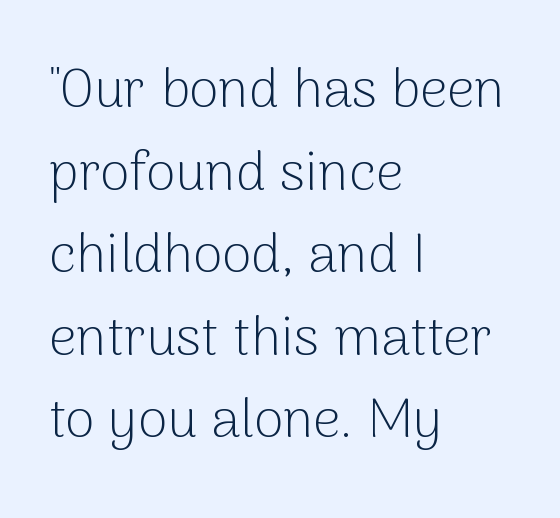
Left-aligned paragraph, ragged on the right. Bold? No — there's no thickening of the strokes. Baseline-to-baseline distance is the conventional proportion of letter height. You could not count columns in this text — the font is proportionally spaced. Rule under the text: the space is simply empty. Font category for this specimen: sans-serif.
